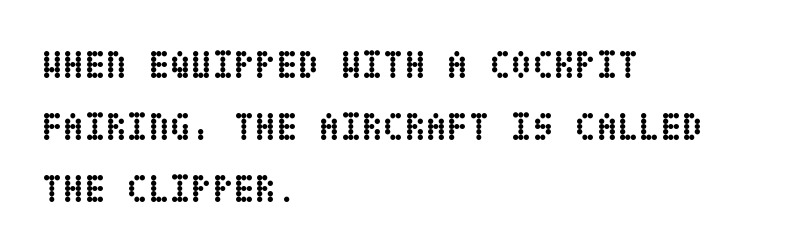
Q: Is the text bold? A: Yes.
Q: Is the text italic (slanted)? A: No, it is upright.
Q: Is the text underlined? A: No.
Q: How is the paragraph aligned? A: Left-aligned.
Q: Is the spacing between letters normal or unusually wide? A: Normal.
Q: Is the spacing between lines tight, normal or loose? A: Normal.
Q: Width (condensed, normal, or wide)? A: Condensed.
Q: Stroke contrast? A: Low.
Q: x-height? A: Large.
